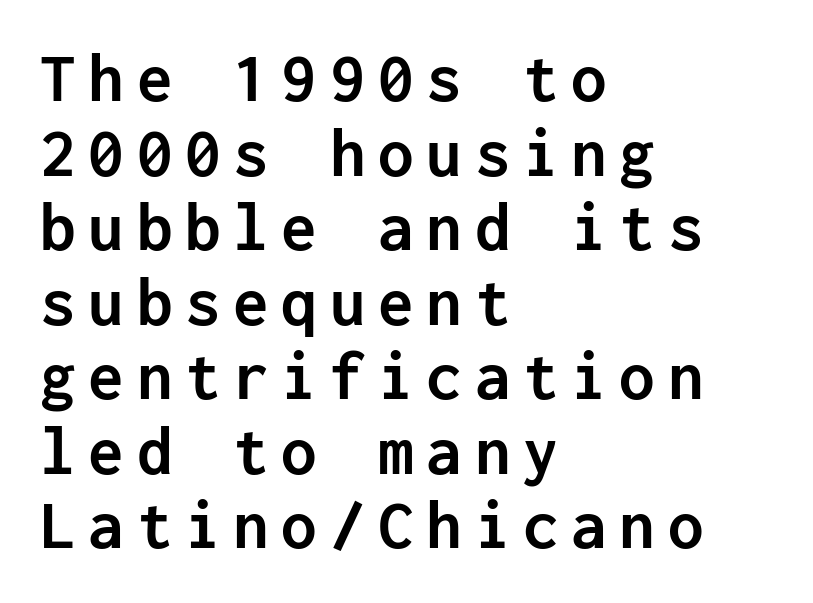
This sample is left-justified, so line endings fall wherever the words run out. Examine the stroke ends and you'll find no serifs. Tall strokes in this sample are plumb rather than angled. Any mark beneath the type? The region is blank. Heft: maximum for text — a bold.
